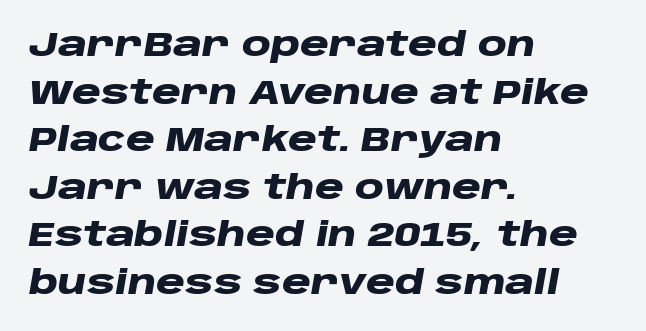
The image shows 33 px heavy, wide type, italic (leaning right); set left-aligned, normal line spacing (1.44x), normal letter spacing, not underlined; low stroke contrast and a large x-height.
